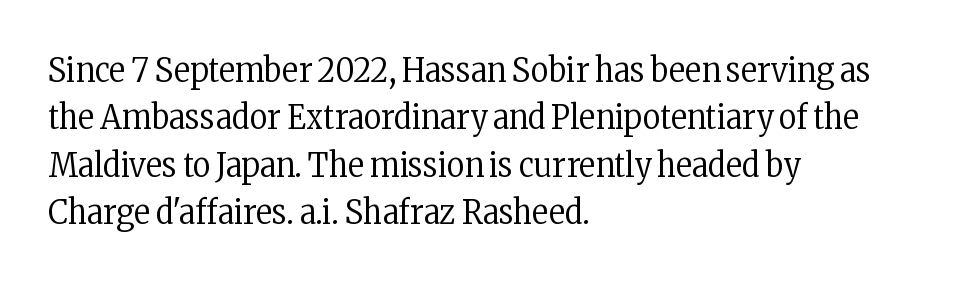
The image shows 34 px regular-weight, condensed serif type, upright; set left-aligned, normal line spacing (1.39x), normal letter spacing, not underlined; low stroke contrast and a medium x-height.
